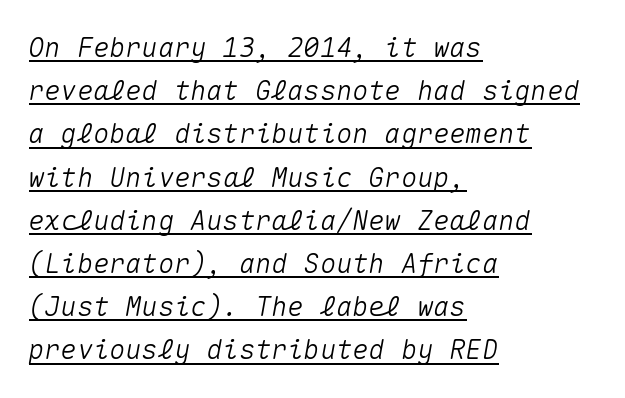
The image shows 27 px text type, italic (leaning right); set left-aligned, normal line spacing (1.6x), normal letter spacing, underlined.
